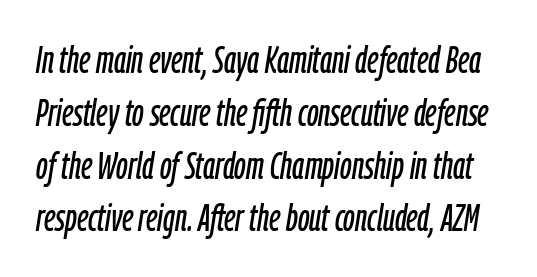
You could not count columns in this text — the font is proportionally spaced. Glyph-to-glyph distance matches everyday printed text. The vertical gap from one line to the next is medium. A clean baseline with only descenders dipping below it. Slant detected: the letters are inclined.
